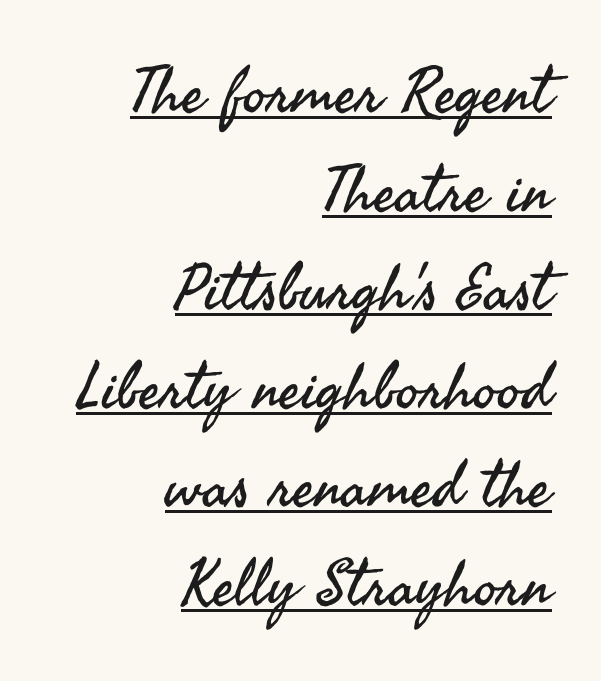
Q: Is the text bold? A: No.
Q: Is the text italic (slanted)? A: Yes.
Q: Is the typeface a serif or a sans-serif typeface? A: Sans-serif.
Q: Is the text underlined? A: Yes.
Q: How is the paragraph aligned? A: Right-aligned.
Q: Is the spacing between letters normal or unusually wide? A: Normal.
Q: Is the spacing between lines tight, normal or loose? A: Normal.
Q: Width (condensed, normal, or wide)? A: Normal.
Q: Stroke contrast? A: Medium.
Q: x-height? A: Small.
Q: Monospaced? A: No.
